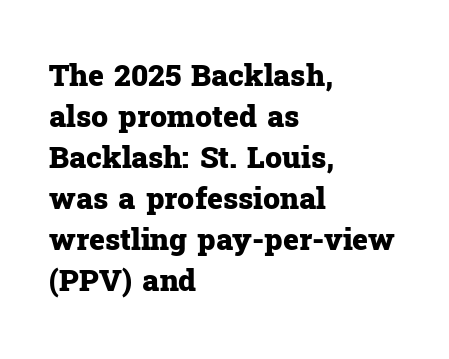
Q: Is the text bold? A: Yes.
Q: Is the text italic (slanted)? A: No, it is upright.
Q: Is the typeface a serif or a sans-serif typeface? A: Serif.
Q: Is the text underlined? A: No.
Q: How is the paragraph aligned? A: Left-aligned.
Q: Is the spacing between letters normal or unusually wide? A: Normal.
Q: Is the spacing between lines tight, normal or loose? A: Normal.
Q: Width (condensed, normal, or wide)? A: Normal.
Q: Stroke contrast? A: Low.
Q: x-height? A: Medium.
Q: Monospaced? A: No.
